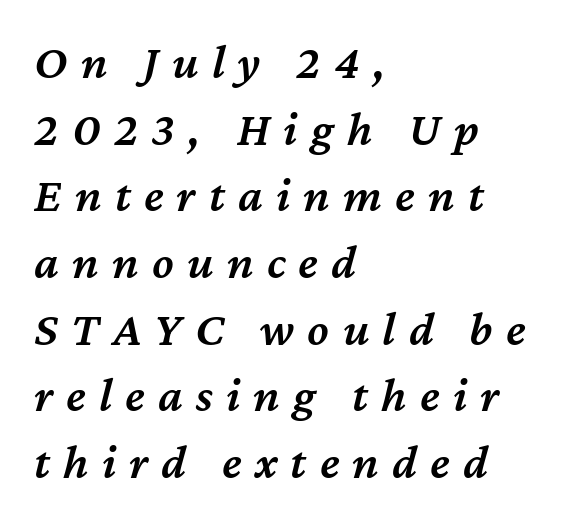
The image shows 49 px semibold type, italic (leaning right); set left-aligned, normal line spacing (1.36x), unusually wide letter spacing (+0.27 em), not underlined; medium stroke contrast and a medium x-height.
